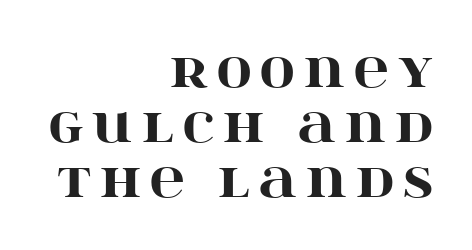
{"serif": "yes", "italic": "no", "bold": "yes", "weight": "heavy", "width": "wide", "stroke_contrast": "high", "x_height": "large", "monospaced": "no", "underline": "no", "align": "right", "line_spacing": "tight", "line_spacing_ratio": 1.15, "glyph_px": 48}
